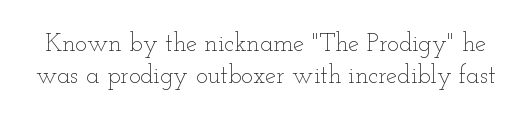
Q: Is the text bold? A: No.
Q: Is the text italic (slanted)? A: No, it is upright.
Q: Is the text underlined? A: No.
Q: Is the spacing between letters normal or unusually wide? A: Normal.
Q: Is the spacing between lines tight, normal or loose? A: Normal.
